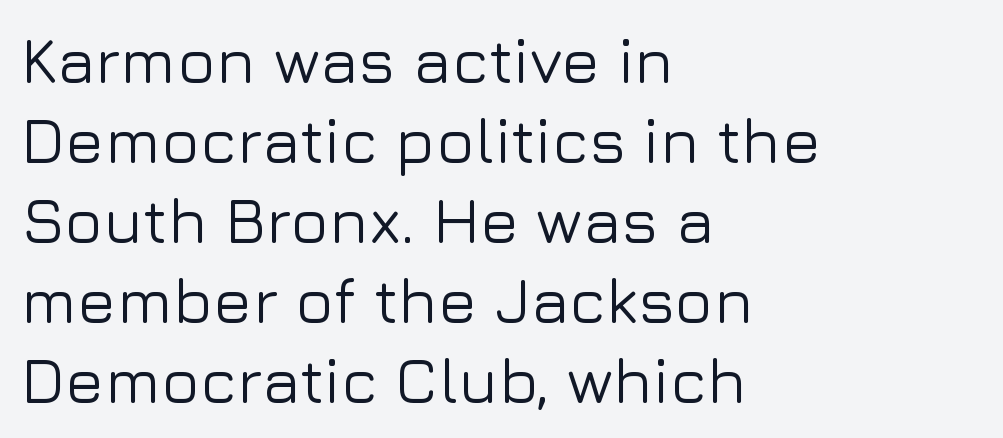
The type sits square on the baseline with zero lean. Stroke terminals: plain, sans-serif. Spacing verdict: proportional, widths tailored to each character. The line texture is even and compact thanks to regular tracking.
